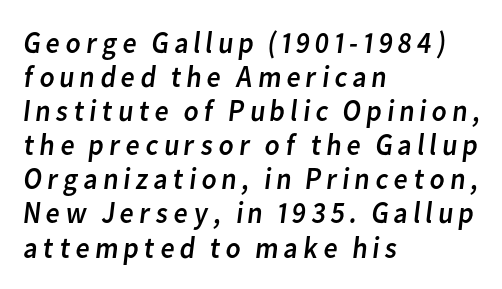
{"serif": "no", "bold": "no", "weight": "regular", "width": "normal", "stroke_contrast": "low", "x_height": "medium", "monospaced": "no", "underline": "no", "align": "left", "line_spacing": "tight", "line_spacing_ratio": 1.1, "glyph_px": 31}
